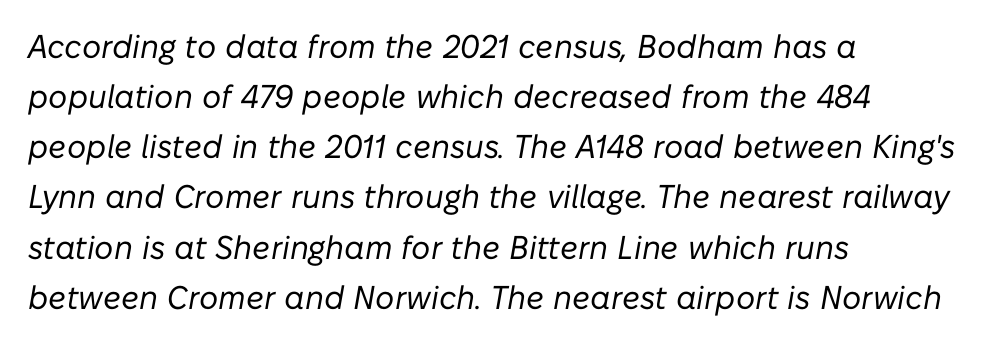
The image shows 33 px regular-weight type, italic (leaning right); set left-aligned, normal line spacing (1.52x), normal letter spacing, not underlined; low stroke contrast and a medium x-height.
